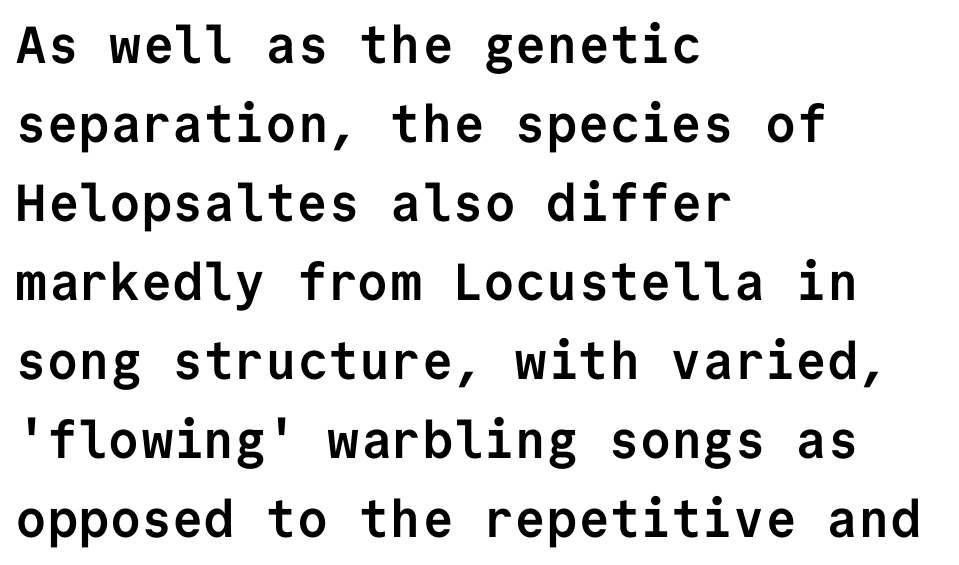
Fixed-width glyphs throughout — classic coding-font behaviour. Vertically, the passage feels balanced, rows spaced as you'd expect. I'd call this a sans setting — the letters go barefoot. You can tell it's not italic because the verticals are truly vertical. One-word summary of the alignment: left.
